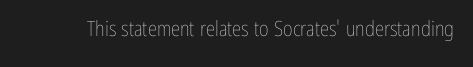
The passage shown is not underscored anywhere. The font's upright variant was chosen for this text. Stems here are at most as thick as an everyday book face. Observe the ordinary spacing: letters are neighbours, not strangers.
